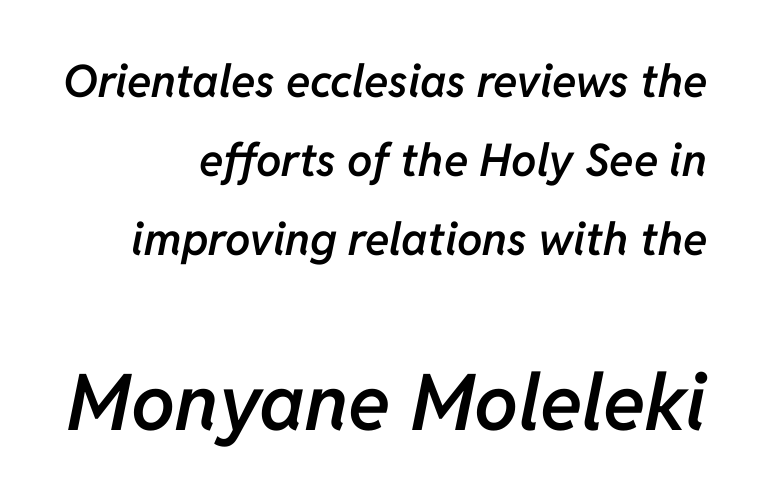
Two sizes are in play, and the larger belongs to the second block. Glance below the letters and you will spot only blank space. Characters are canted at an angle relative to the baseline's perpendicular. Inter-character spacing is left at the font's built-in metrics. Each line ends at the same right margin while the left side varies. The face used here is proportionally spaced, like ordinary book or web type.
